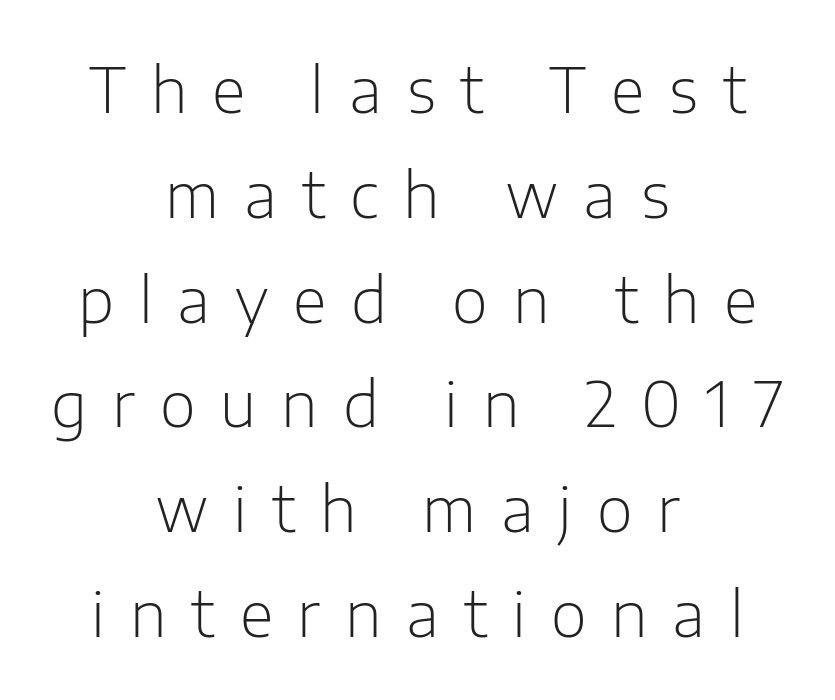
This block has exactly the height ordinary leading produces. Is this a fixed-width face? No — the glyphs have proportional, varying widths. Descender tails drop into unmarked territory. The type sits square on the baseline with zero lean.
